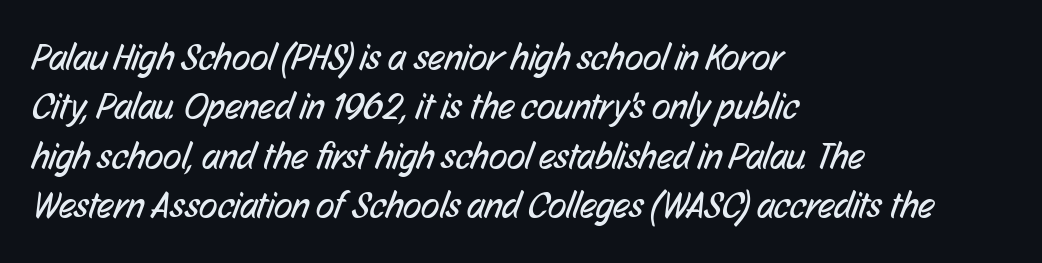
Q: Is the text bold? A: No.
Q: Is the typeface a serif or a sans-serif typeface? A: Sans-serif.
Q: Is the text underlined? A: No.
Q: How is the paragraph aligned? A: Left-aligned.
Q: Is the spacing between letters normal or unusually wide? A: Normal.
Q: Is the spacing between lines tight, normal or loose? A: Normal.
Q: Width (condensed, normal, or wide)? A: Condensed.
Q: Stroke contrast? A: Low.
Q: x-height? A: Medium.
Q: Monospaced? A: No.
